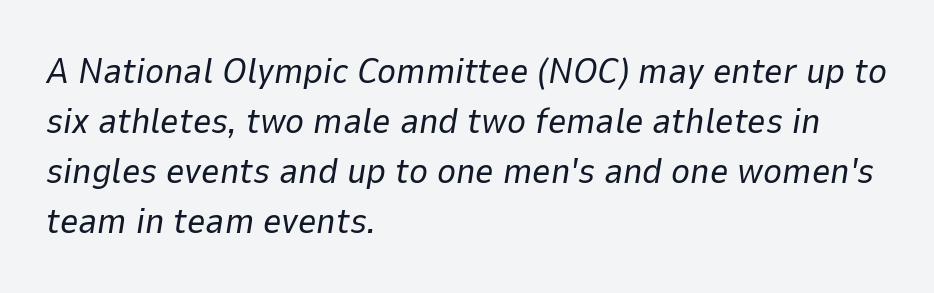
The image shows 36 px regular-weight type, italic (leaning right); set left-aligned, normal line spacing (1.39x), normal letter spacing, not underlined; low stroke contrast and a medium x-height.
